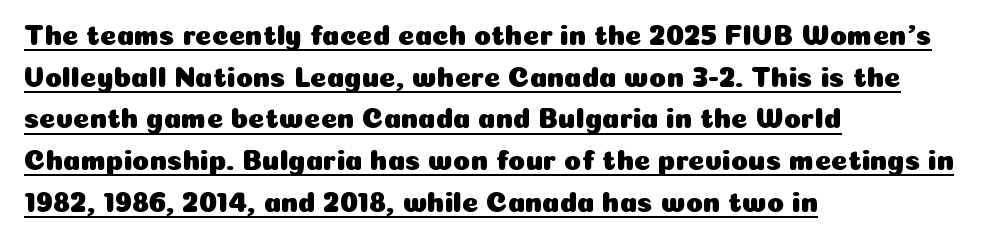
The image shows 28 px sans-serif type, upright; set left-aligned, normal line spacing (1.49x), normal letter spacing, underlined; low stroke contrast and a medium x-height.
